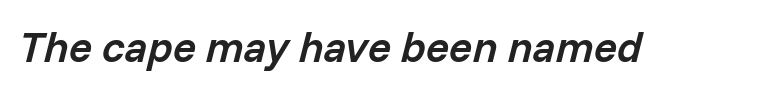
{"italic": "yes", "lean": "right", "slant_degrees": 14, "bold": "semi", "weight": "semibold", "width": "normal", "stroke_contrast": "low", "x_height": "medium", "monospaced": "no", "underline": "no", "letter_spacing": "normal", "letter_spacing_em": 0.0, "glyph_px": 43}
